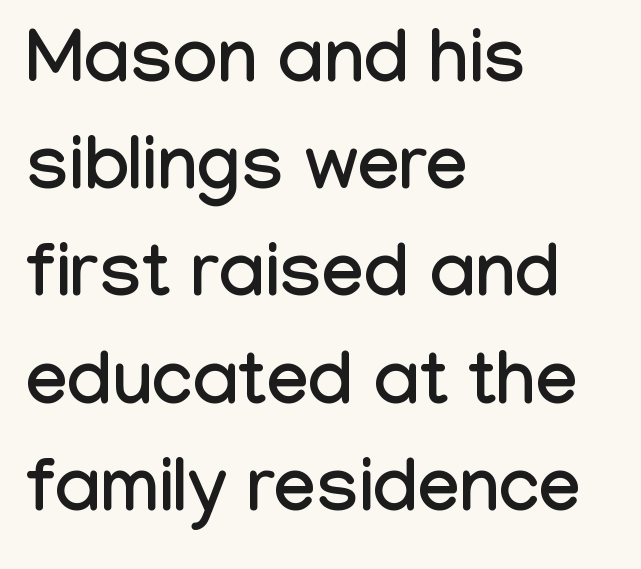
{"serif": "no", "italic": "no", "width": "condensed", "stroke_contrast": "low", "x_height": "medium", "monospaced": "no", "underline": "no", "align": "left", "line_spacing": "normal", "line_spacing_ratio": 1.43, "letter_spacing": "normal", "letter_spacing_em": 0.0, "glyph_px": 75}
